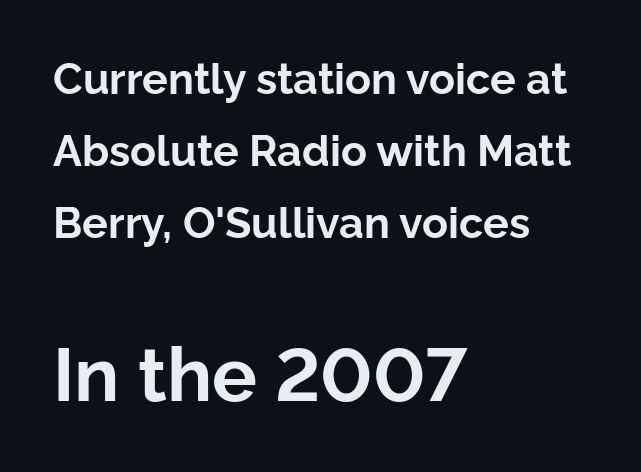
Q: Is the text bold? A: Yes.
Q: Is the text italic (slanted)? A: No, it is upright.
Q: Is the typeface a serif or a sans-serif typeface? A: Sans-serif.
Q: Is the text underlined? A: No.
Q: How is the paragraph aligned? A: Left-aligned.
Q: Is the spacing between letters normal or unusually wide? A: Normal.
Q: Is the spacing between lines tight, normal or loose? A: Normal.
Q: Which block of text is set in a larger size, the first (top) or the second (bottom)? A: The second (bottom) one.
Q: Width (condensed, normal, or wide)? A: Normal.
Q: Stroke contrast? A: Low.
Q: x-height? A: Medium.
Q: Monospaced? A: No.
